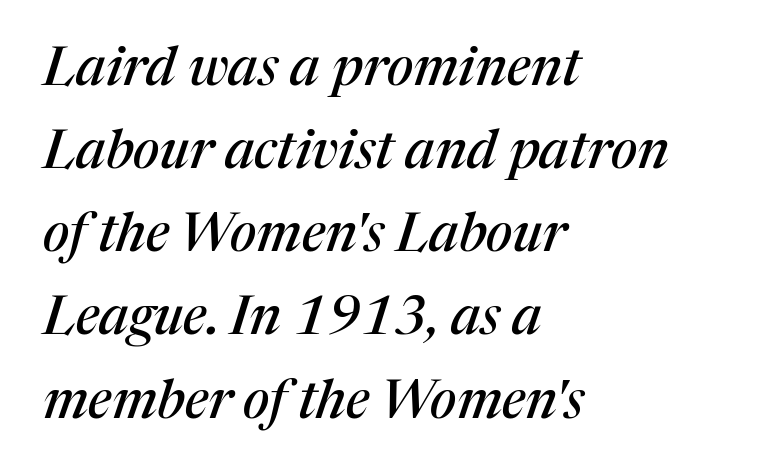
Rows of type keep a routine distance in the vertical direction. If you drew a line through each stem, it would be angled. Here the designer chose a conventional face with non-uniform glyph widths. This rendering uses left alignment, leaving the right contour irregular. Old-style or modern, the face here clearly has serifs. Look at the tracking — it's just the regular setting, nothing added.
